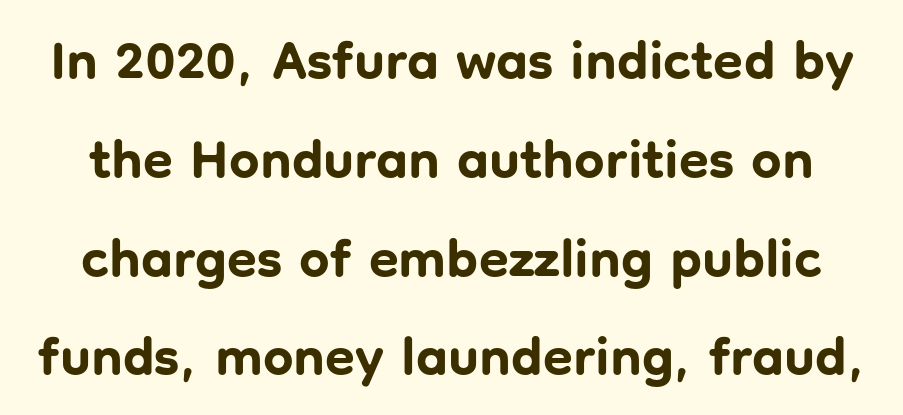
{"serif": "no", "italic": "no", "bold": "yes", "weight": "bold", "width": "normal", "stroke_contrast": "low", "x_height": "medium", "monospaced": "no", "underline": "no", "line_spacing_ratio": 1.83, "letter_spacing": "normal", "letter_spacing_em": 0.0, "glyph_px": 54}
